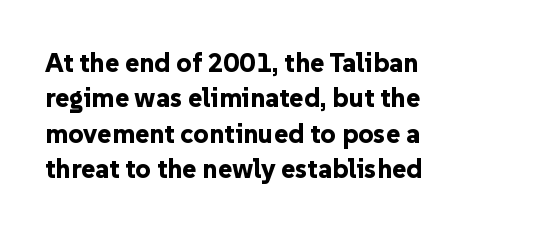
The image shows 27 px bold type, upright; set left-aligned, normal line spacing (1.31x), normal letter spacing, not underlined.
